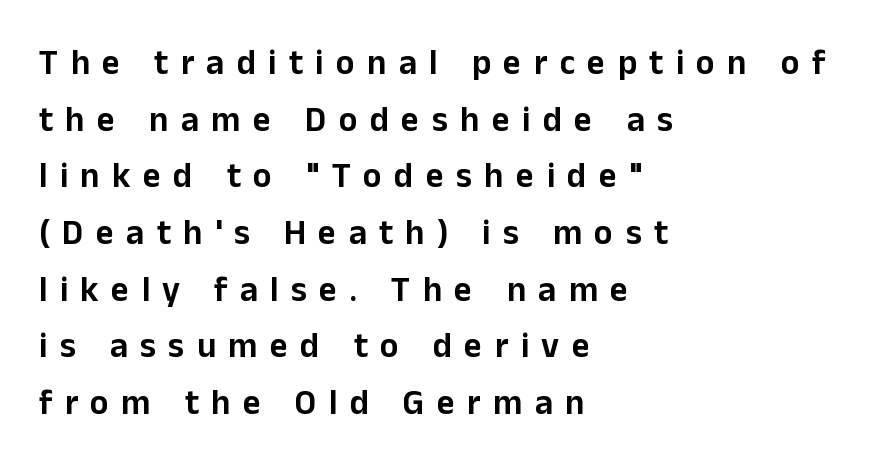
Q: Is the text italic (slanted)? A: No, it is upright.
Q: Is the typeface a serif or a sans-serif typeface? A: Sans-serif.
Q: Is the text underlined? A: No.
Q: How is the paragraph aligned? A: Left-aligned.
Q: Is the spacing between letters normal or unusually wide? A: Unusually wide.
Q: Is the spacing between lines tight, normal or loose? A: Normal.
Q: Width (condensed, normal, or wide)? A: Normal.
Q: Stroke contrast? A: Low.
Q: x-height? A: Medium.
Q: Monospaced? A: No.
